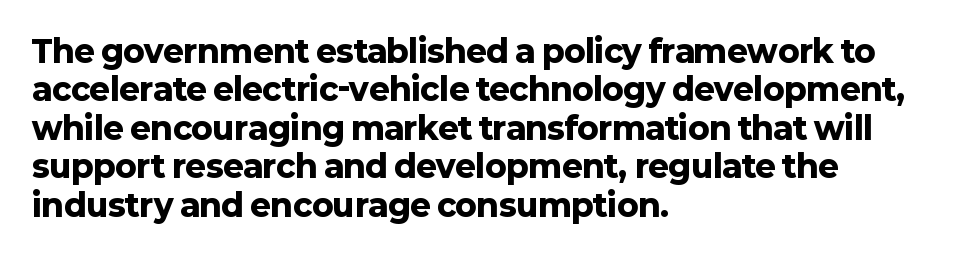
This sample is left-justified, so line endings fall wherever the words run out. Each row of text sits above clean, open space. Words appear dense and cohesive because spacing is normal. These words are printed bold, with thick strokes throughout. Italic: no, the glyphs are upright roman. To sum up the face: it is a sans, with no serifs.
